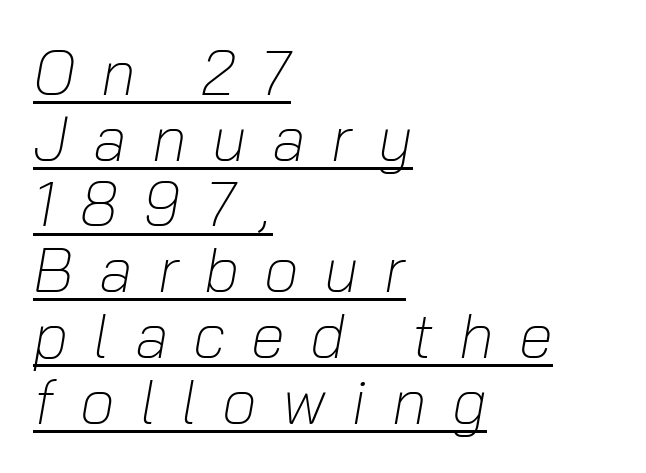
The image shows 62 px light type, italic (leaning right); set left-aligned, tight line spacing (1.06x), unusually wide letter spacing (+0.41 em), underlined; low stroke contrast and a medium x-height.
